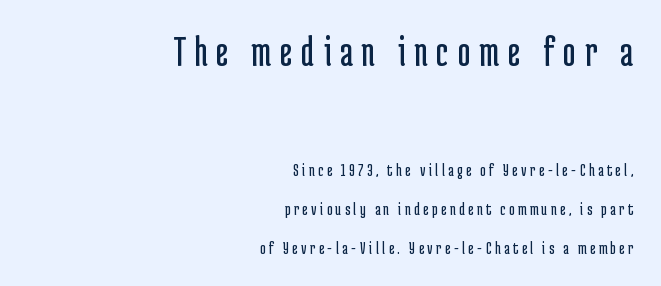
The image shows 44 px regular-weight, condensed sans-serif type, upright; set right-aligned, loose line spacing (2.19x), unusually wide letter spacing (+0.2 em), not underlined; the first (top) block is 2.44x larger; low stroke contrast and a medium x-height.
